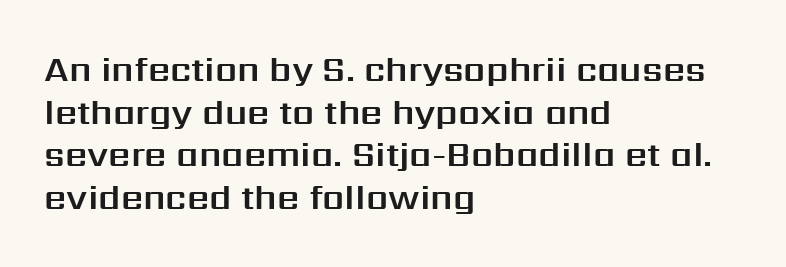
{"serif": "no", "italic": "no", "width": "normal", "stroke_contrast": "medium", "x_height": "medium", "monospaced": "no", "underline": "no", "align": "left", "line_spacing_ratio": 1.22, "letter_spacing": "normal", "letter_spacing_em": 0.0, "glyph_px": 35}
